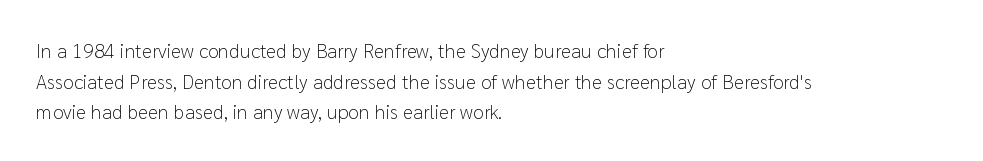
The image shows 20 px text type, upright; set left-aligned, normal line spacing (1.53x), normal letter spacing, not underlined.
